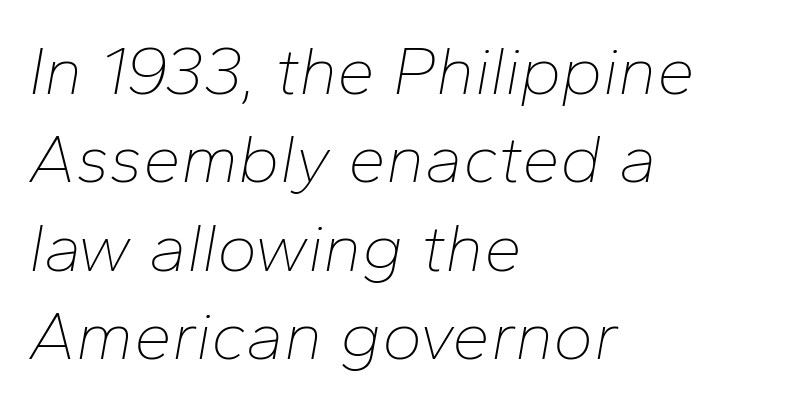
The block of text has a typical density, with ordinary space between rows. Each letter keeps its own natural width here, so spacing adapts to shape. The typography opts for an oblique posture over an upright one. Short and long lines alike share a common starting point at left. Weight: not bold — regular or lighter. Students, note that the glyphs here touch the page at normal intervals.
